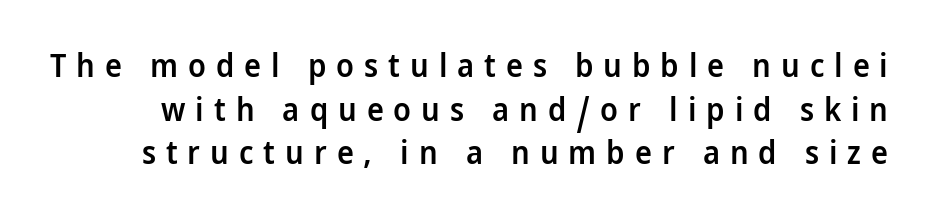
Q: Is the text bold? A: Semi-bold.
Q: Is the text italic (slanted)? A: No, it is upright.
Q: Is the typeface a serif or a sans-serif typeface? A: Sans-serif.
Q: Is the text underlined? A: No.
Q: Is the spacing between letters normal or unusually wide? A: Unusually wide.
Q: Is the spacing between lines tight, normal or loose? A: Normal.
Q: Width (condensed, normal, or wide)? A: Condensed.
Q: Stroke contrast? A: Low.
Q: x-height? A: Large.
Q: Monospaced? A: No.
